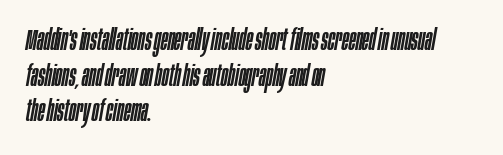
Q: Is the text italic (slanted)? A: Yes, it leans right by about 10 degrees.
Q: Is the text underlined? A: No.
Q: How is the paragraph aligned? A: Left-aligned.
Q: Is the spacing between letters normal or unusually wide? A: Normal.
Q: Width (condensed, normal, or wide)? A: Condensed.
Q: Stroke contrast? A: Low.
Q: x-height? A: Large.
Q: Monospaced? A: No.
